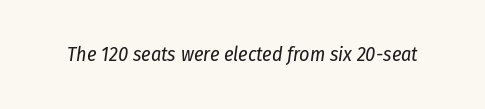
{"italic": "yes", "lean": "right", "slant_degrees": 8, "bold": "no", "underline": "no", "letter_spacing": "normal", "letter_spacing_em": 0.0, "glyph_px": 20}
